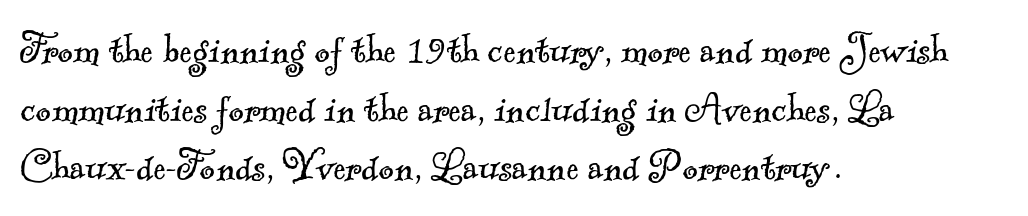
Q: Is the text bold? A: No.
Q: Is the typeface a serif or a sans-serif typeface? A: Serif.
Q: Is the text underlined? A: No.
Q: How is the paragraph aligned? A: Left-aligned.
Q: Is the spacing between letters normal or unusually wide? A: Normal.
Q: Is the spacing between lines tight, normal or loose? A: Normal.
Q: Width (condensed, normal, or wide)? A: Normal.
Q: x-height? A: Small.
Q: Monospaced? A: No.
